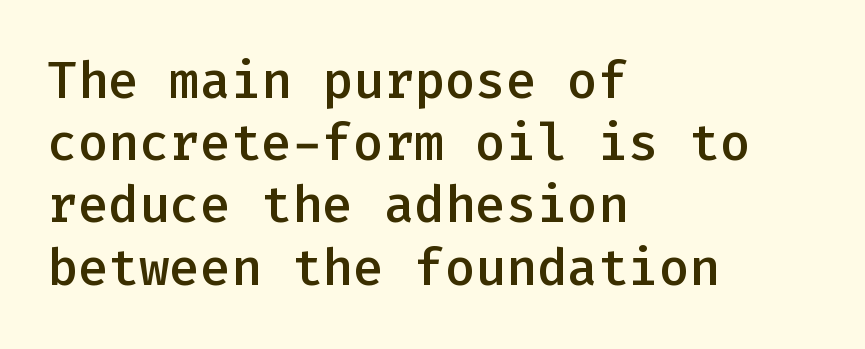
The image shows 51 px semibold sans-serif type, upright, monospaced; set left-aligned, line spacing 1.22x, normal letter spacing, not underlined; low stroke contrast and a medium x-height.
